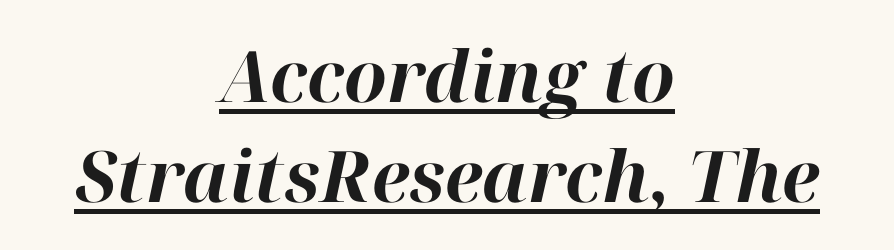
{"italic": "yes", "lean": "right", "slant_degrees": 12, "bold": "yes", "weight": "bold", "width": "normal", "stroke_contrast": "high", "x_height": "medium", "monospaced": "no", "underline": "yes", "align": "center", "line_spacing": "normal", "line_spacing_ratio": 1.41, "letter_spacing": "normal", "letter_spacing_em": 0.0, "glyph_px": 71}
